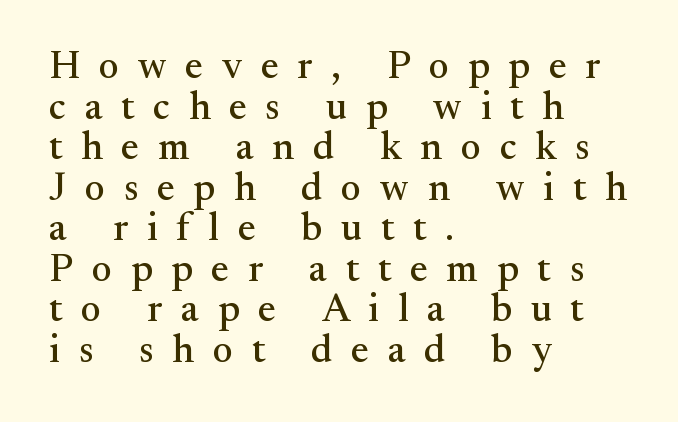
{"serif": "yes", "italic": "no", "width": "normal", "stroke_contrast": "medium", "x_height": "small", "monospaced": "no", "underline": "no", "align": "left", "line_spacing": "tight", "line_spacing_ratio": 1.04, "letter_spacing": "wide", "letter_spacing_em": 0.48, "glyph_px": 39}
